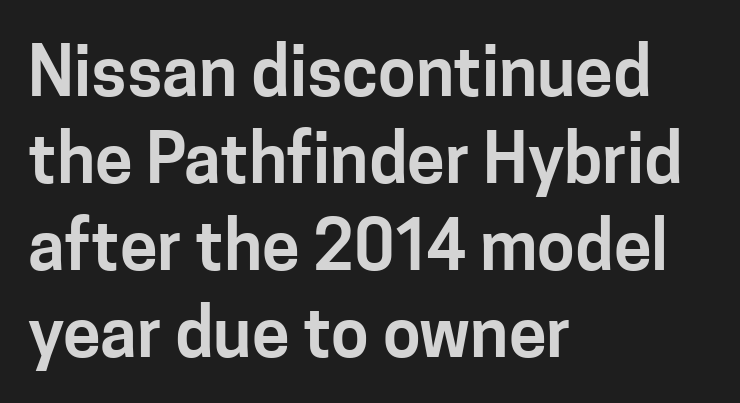
{"serif": "no", "italic": "no", "width": "normal", "stroke_contrast": "low", "x_height": "medium", "monospaced": "no", "underline": "no", "align": "left", "line_spacing": "normal", "line_spacing_ratio": 1.28, "letter_spacing": "normal", "letter_spacing_em": 0.0, "glyph_px": 68}
